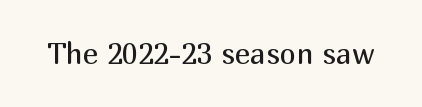
The letters sit at their default tracking, neither squeezed nor spread. The strokes carry an ordinary text weight at most. Is this a fixed-width face? No — the glyphs have proportional, varying widths. You can tell from the bare stems that sans-serif type was used. No word sits above an underline. Do the letters lean? They stand straight.
